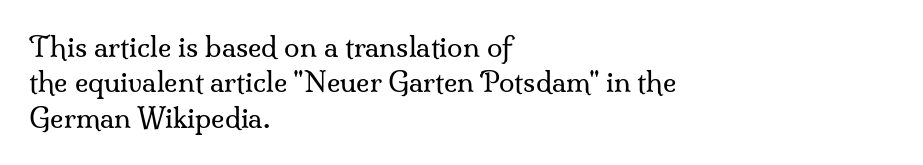
Q: Is the text bold? A: No.
Q: Is the text italic (slanted)? A: No, it is upright.
Q: Is the typeface a serif or a sans-serif typeface? A: Serif.
Q: Is the text underlined? A: No.
Q: How is the paragraph aligned? A: Left-aligned.
Q: Is the spacing between letters normal or unusually wide? A: Normal.
Q: Is the spacing between lines tight, normal or loose? A: Normal.
Q: Width (condensed, normal, or wide)? A: Normal.
Q: Stroke contrast? A: Medium.
Q: x-height? A: Small.
Q: Monospaced? A: No.
